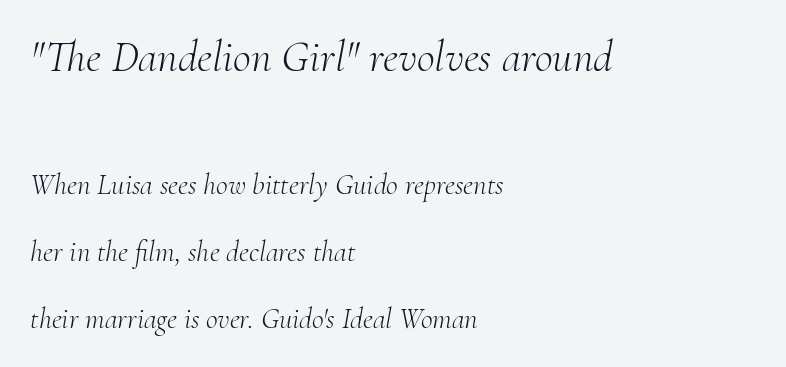
Q: Is the text bold? A: No.
Q: Is the text italic (slanted)? A: Yes, it leans right by about 10 degrees.
Q: Is the typeface a serif or a sans-serif typeface? A: Serif.
Q: Is the text underlined? A: No.
Q: How is the paragraph aligned? A: Left-aligned.
Q: Is the spacing between letters normal or unusually wide? A: Normal.
Q: Is the spacing between lines tight, normal or loose? A: Loose.
Q: Which block of text is set in a larger size, the first (top) or the second (bottom)? A: The first (top) one.
Q: Width (condensed, normal, or wide)? A: Normal.
Q: Stroke contrast? A: Medium.
Q: x-height? A: Small.
Q: Monospaced? A: No.
